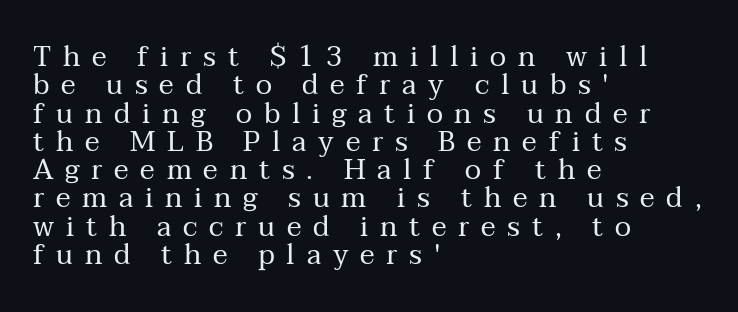
The image shows 28 px regular-weight serif type, upright; set left-aligned, tight line spacing (1.01x), unusually wide letter spacing (+0.42 em), not underlined; medium stroke contrast and a medium x-height.
